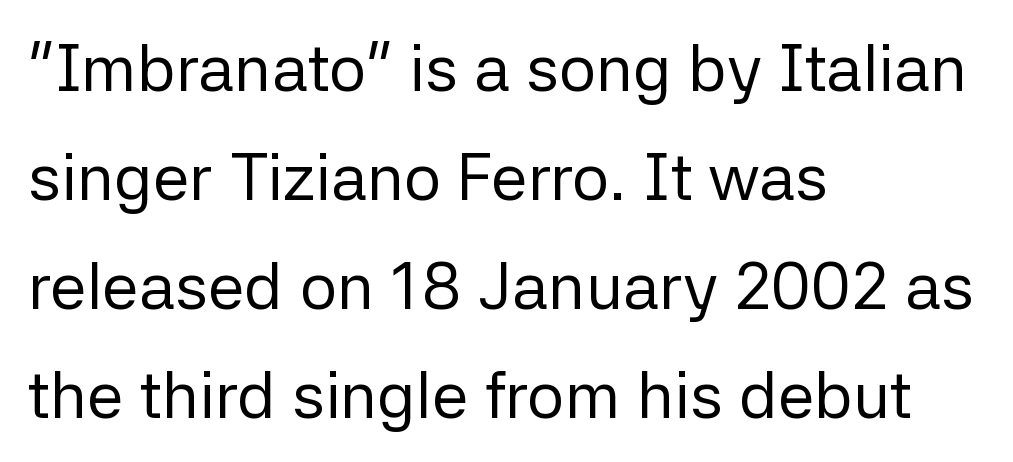
The image shows 66 px regular-weight sans-serif type, upright; set left-aligned, normal line spacing (1.65x), normal letter spacing, not underlined; low stroke contrast and a medium x-height.
